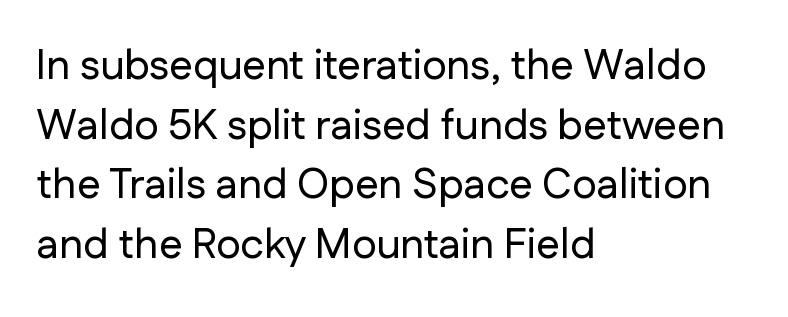
The image shows 42 px sans-serif type, upright; set left-aligned, normal line spacing (1.42x), normal letter spacing, not underlined; low stroke contrast and a medium x-height.
